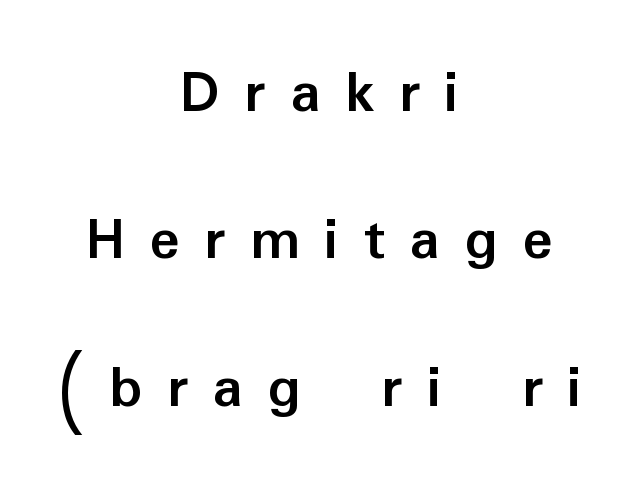
Notice how thick the strokes are: this is what a full bold looks like. The face used here is proportionally spaced, like ordinary book or web type. Check where the strokes stop: nothing finishes them off — pure sans. Airy leading. The lettering stays uniformly vertical, giving the passage a roman look.
